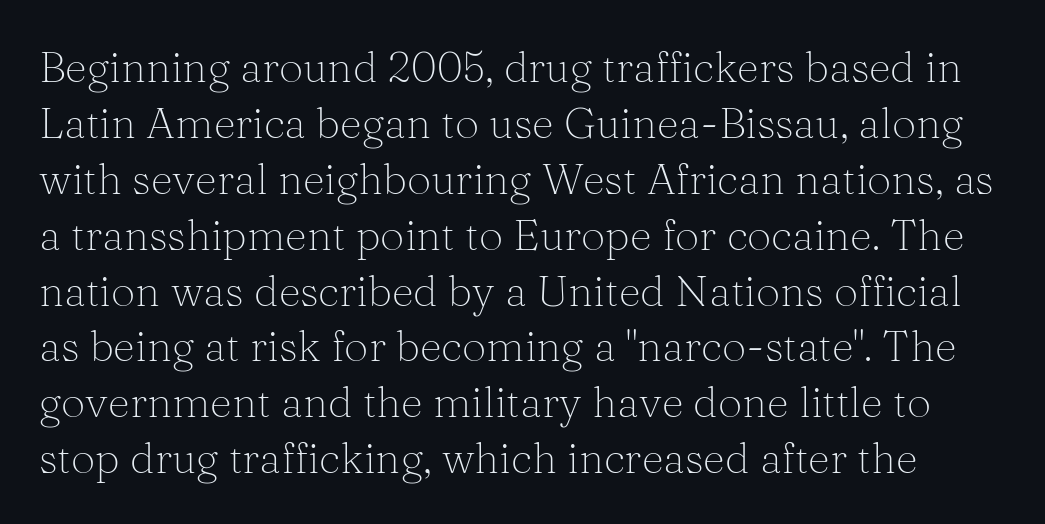
Q: Is the text bold? A: No.
Q: Is the text italic (slanted)? A: No, it is upright.
Q: Is the typeface a serif or a sans-serif typeface? A: Serif.
Q: Is the text underlined? A: No.
Q: Is the spacing between letters normal or unusually wide? A: Normal.
Q: Is the spacing between lines tight, normal or loose? A: Normal.
Q: Width (condensed, normal, or wide)? A: Normal.
Q: Stroke contrast? A: Medium.
Q: x-height? A: Medium.
Q: Monospaced? A: No.
